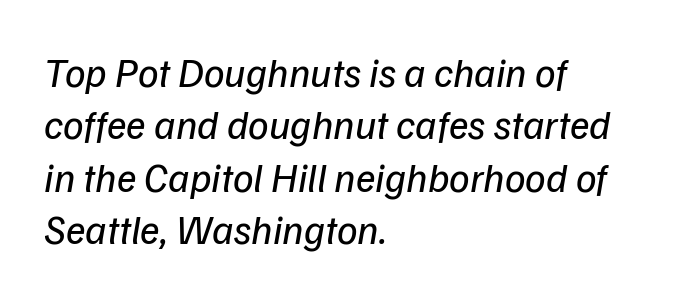
{"italic": "yes", "lean": "right", "slant_degrees": 9, "bold": "no", "weight": "regular", "width": "normal", "stroke_contrast": "low", "x_height": "medium", "monospaced": "no", "underline": "no", "align": "left", "line_spacing": "normal", "line_spacing_ratio": 1.28, "letter_spacing": "normal", "letter_spacing_em": 0.0, "glyph_px": 41}
